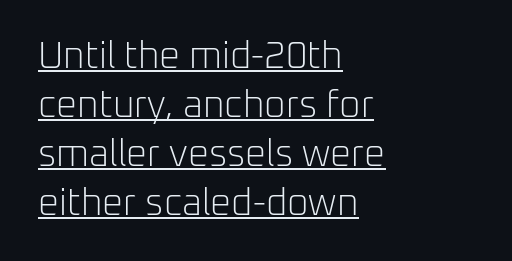
{"serif": "no", "italic": "no", "bold": "no", "weight": "light", "width": "normal", "stroke_contrast": "low", "x_height": "medium", "monospaced": "no", "underline": "yes", "align": "left", "line_spacing": "normal", "line_spacing_ratio": 1.32, "letter_spacing": "normal", "letter_spacing_em": 0.0, "glyph_px": 37}
